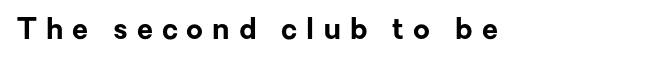
Ascenders rise straight up at ninety degrees. Quick note: underline off. Pretty heavy lettering here — definitely bold. Students, note that the glyphs here are deliberately spaced far apart. Classification — sans serif. Is this a fixed-width face? No — the glyphs have proportional, varying widths.
